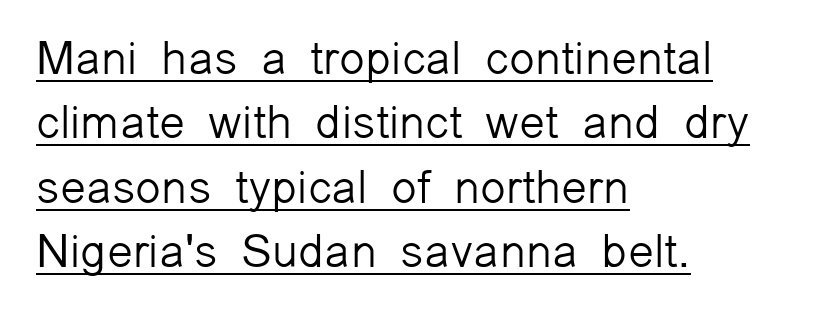
Q: Is the text bold? A: No.
Q: Is the text italic (slanted)? A: No, it is upright.
Q: Is the typeface a serif or a sans-serif typeface? A: Sans-serif.
Q: Is the text underlined? A: Yes.
Q: How is the paragraph aligned? A: Left-aligned.
Q: Is the spacing between letters normal or unusually wide? A: Normal.
Q: Is the spacing between lines tight, normal or loose? A: Normal.
Q: Width (condensed, normal, or wide)? A: Normal.
Q: Stroke contrast? A: Low.
Q: x-height? A: Medium.
Q: Monospaced? A: No.
